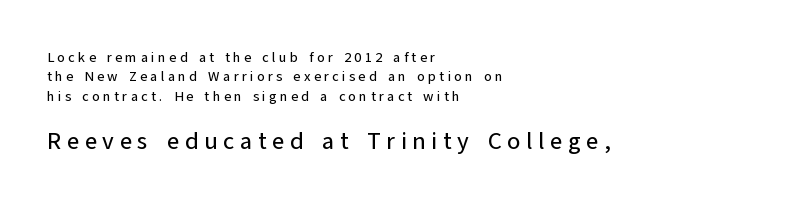
All the whitespace from short lines collects on the right. Here the glyphs are tracked loosely, breaking word shapes into spaced letters. The more generous point size was reserved for the lower chunk. The passage shown stacks its lines at a standard gap. Quick note: not italic, upright. Honestly, there is no underline to notice here at all.
